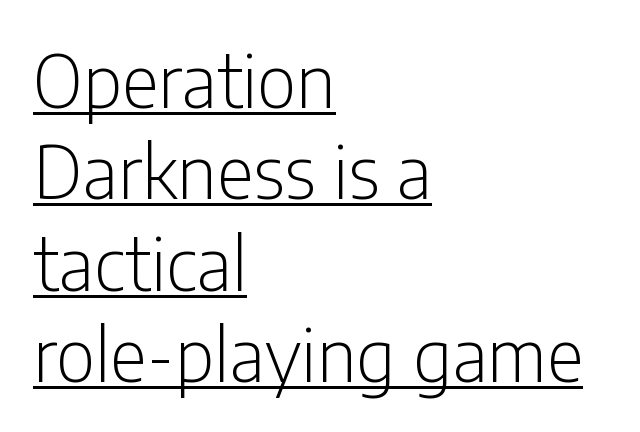
Every row of glyphs begins at an identical x-position on the left. Proportional: the letters do not fall into vertical columns. There is no visible air inserted between adjacent glyphs. The font sits on the lighter half of the weight spectrum, regular included. Letterform terminals end flat and unadorned throughout the passage.
